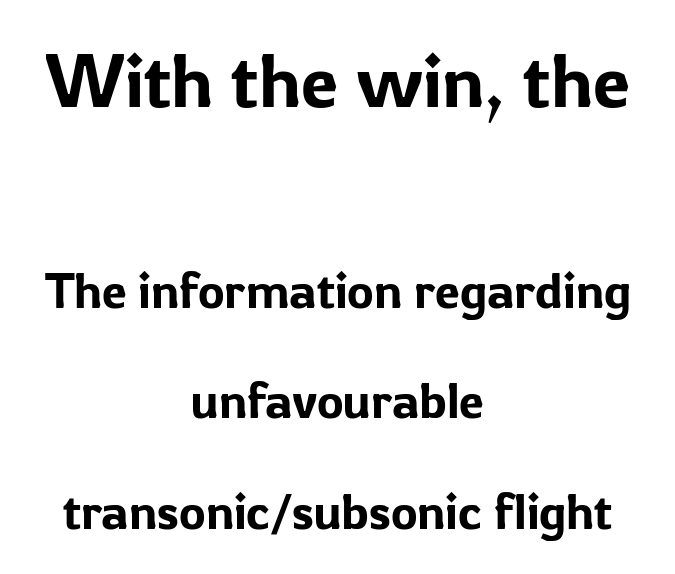
Teacher's note: observe the equal gaps on both sides — that is centered alignment. The face used here appears at its bigger size in the upper chunk. Students, observe: this is what heavily led, spacious text looks like. A typesetter would mark this as roman, not italic. No extra tracking has been applied to these lines. The space beneath each line is pristine and unruled.
